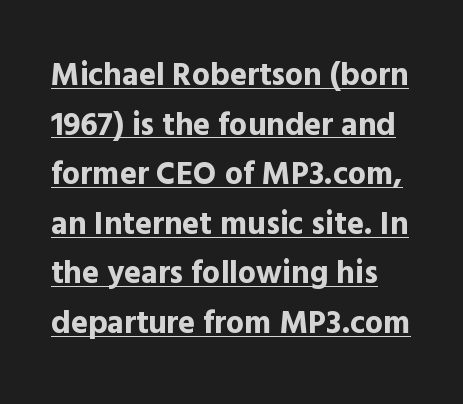
Q: Is the text bold? A: Yes.
Q: Is the text italic (slanted)? A: No, it is upright.
Q: Is the typeface a serif or a sans-serif typeface? A: Sans-serif.
Q: Is the text underlined? A: Yes.
Q: Is the spacing between letters normal or unusually wide? A: Normal.
Q: Is the spacing between lines tight, normal or loose? A: Normal.
Q: Width (condensed, normal, or wide)? A: Normal.
Q: x-height? A: Medium.
Q: Monospaced? A: No.
